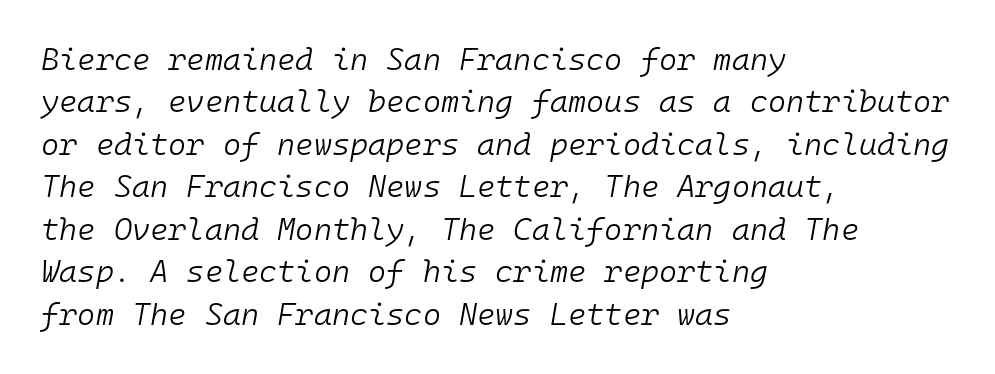
Q: Is the text bold? A: No.
Q: Is the text italic (slanted)? A: Yes, it leans right by about 10 degrees.
Q: Is the text underlined? A: No.
Q: How is the paragraph aligned? A: Left-aligned.
Q: Is the spacing between letters normal or unusually wide? A: Normal.
Q: Is the spacing between lines tight, normal or loose? A: Normal.
Q: Width (condensed, normal, or wide)? A: Normal.
Q: Stroke contrast? A: Low.
Q: x-height? A: Medium.
Q: Monospaced? A: Yes.
